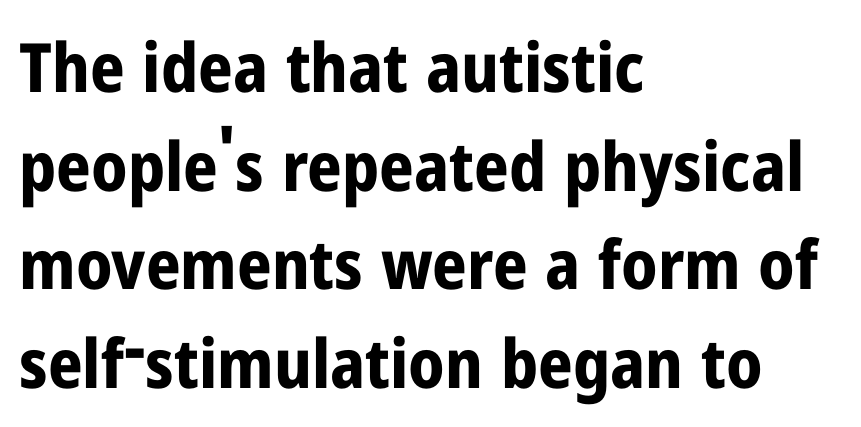
The ragged edge is on the right, which tells us the setting is flush left. Observe the ordinary spacing: letters are neighbours, not strangers. The glyphs in this specimen are sans serif. Unlike italic type, these characters show no tilt at all. Interline gaps are of average width in this sample. Underline: absent.
